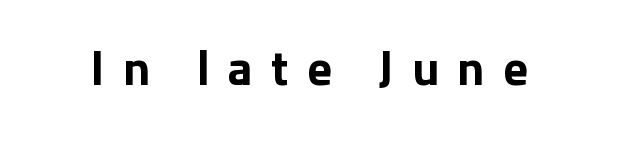
The image shows 49 px bold sans-serif type, upright; set unusually wide letter spacing (+0.37 em), not underlined; low stroke contrast and a medium x-height.
